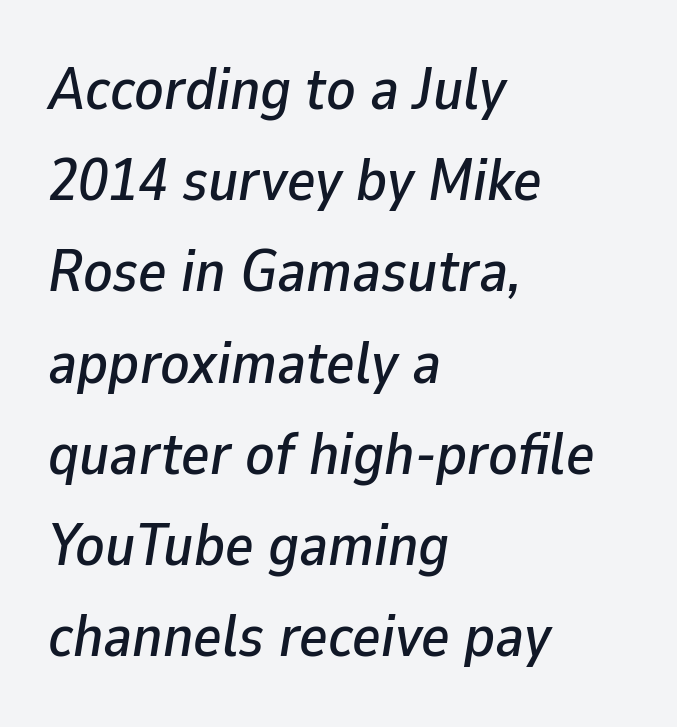
The image shows 60 px text type, italic (leaning right); set left-aligned, normal line spacing (1.52x), normal letter spacing, not underlined; low stroke contrast and a medium x-height.
